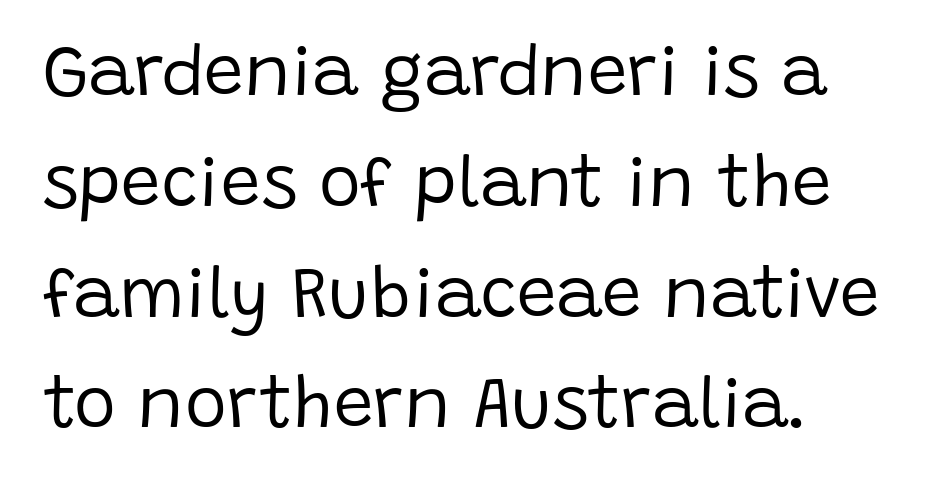
{"serif": "no", "italic": "no", "bold": "no", "weight": "regular", "width": "normal", "stroke_contrast": "low", "x_height": "large", "monospaced": "no", "underline": "no", "align": "left", "line_spacing": "normal", "line_spacing_ratio": 1.56, "letter_spacing": "normal", "letter_spacing_em": 0.0, "glyph_px": 71}
